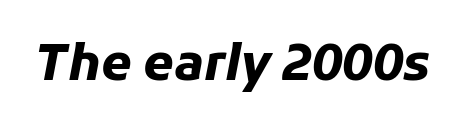
Looks like regular typesetting: each glyph gets only the width it needs. There is no visible air inserted between adjacent glyphs. The face used here has a pronounced slope to its letters. Nobody drew a line under any word here.
